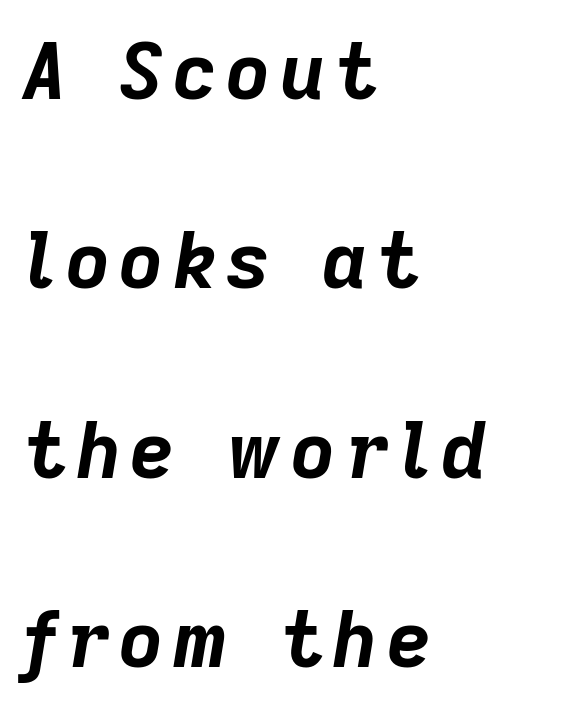
Q: Is the text bold? A: Yes.
Q: Is the text italic (slanted)? A: Yes, it leans right by about 9 degrees.
Q: Is the text underlined? A: No.
Q: How is the paragraph aligned? A: Left-aligned.
Q: Is the spacing between lines tight, normal or loose? A: Loose.
Q: Width (condensed, normal, or wide)? A: Normal.
Q: Stroke contrast? A: Low.
Q: x-height? A: Medium.
Q: Monospaced? A: No.
